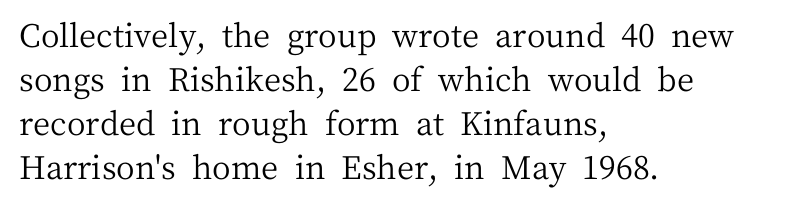
The image shows 32 px regular-weight serif type, upright; set left-aligned, normal line spacing (1.38x), normal letter spacing, not underlined; medium stroke contrast and a medium x-height.
